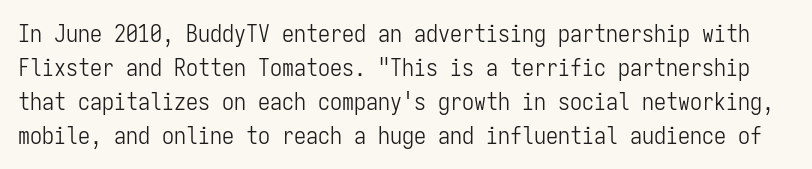
{"italic": "no", "bold": "no", "underline": "no", "line_spacing": "normal", "line_spacing_ratio": 1.41, "letter_spacing": "normal", "letter_spacing_em": 0.0, "glyph_px": 24}
